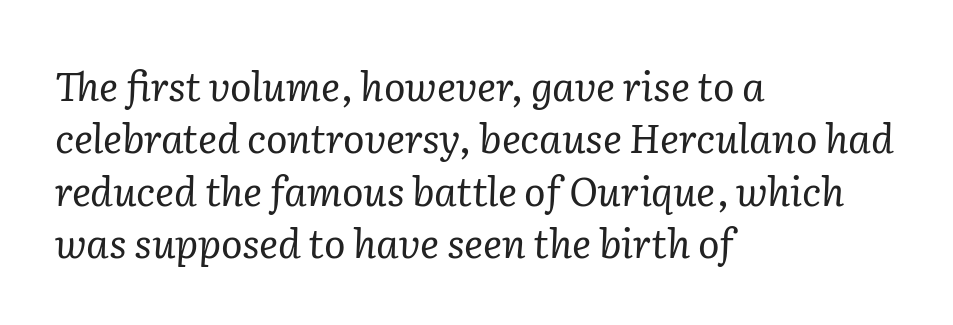
The image shows 40 px regular-weight serif type, italic (leaning right); set left-aligned, normal line spacing (1.31x), normal letter spacing, not underlined; low stroke contrast and a medium x-height.
